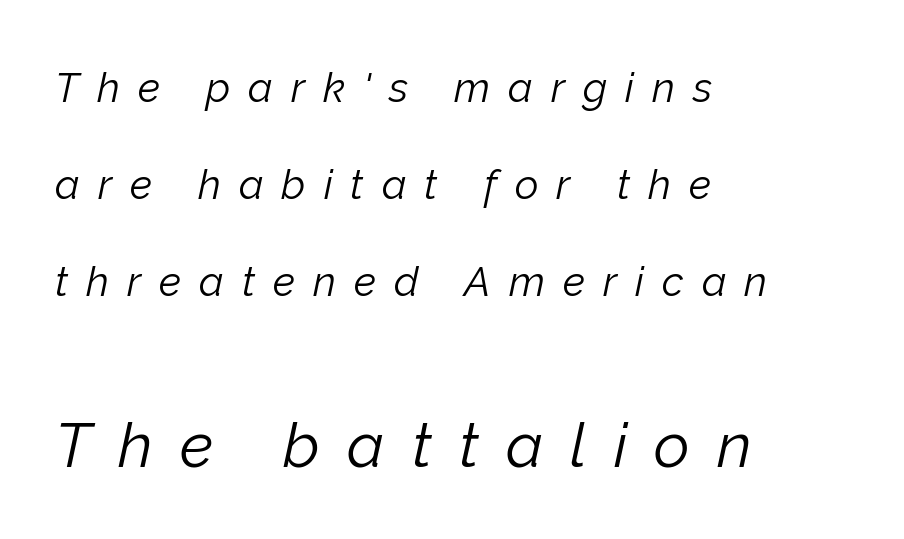
This sample is left-justified, so line endings fall wherever the words run out. Characters follow at a spacing far wider than the type designer built in. Descenders hang freely into open space. Successive baselines arrive slowly, with a big drop between each. Each letter keeps its own natural width here, so spacing adapts to shape. Here the second block reads like a headline and the first like body copy.
